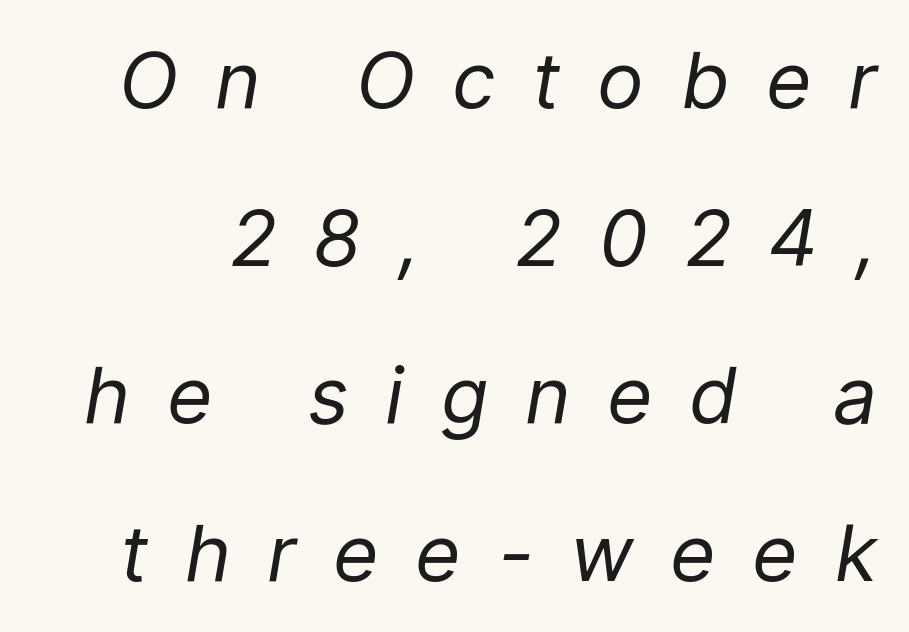
Q: Is the text bold? A: No.
Q: Is the text italic (slanted)? A: Yes, it leans right by about 9 degrees.
Q: Is the text underlined? A: No.
Q: Is the spacing between letters normal or unusually wide? A: Unusually wide.
Q: Is the spacing between lines tight, normal or loose? A: Loose.
Q: Width (condensed, normal, or wide)? A: Normal.
Q: Stroke contrast? A: Low.
Q: x-height? A: Medium.
Q: Monospaced? A: No.
